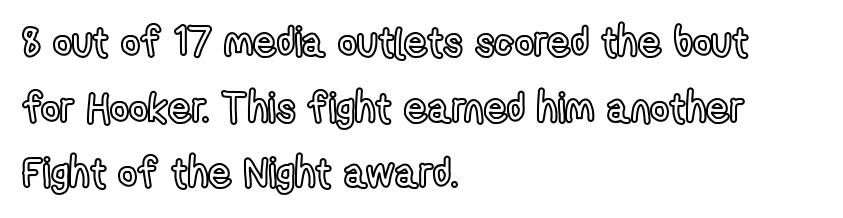
Q: Is the text italic (slanted)? A: No, it is upright.
Q: Is the text underlined? A: No.
Q: How is the paragraph aligned? A: Left-aligned.
Q: Is the spacing between letters normal or unusually wide? A: Normal.
Q: Is the spacing between lines tight, normal or loose? A: Normal.
Q: Width (condensed, normal, or wide)? A: Condensed.
Q: x-height? A: Medium.
Q: Monospaced? A: No.
